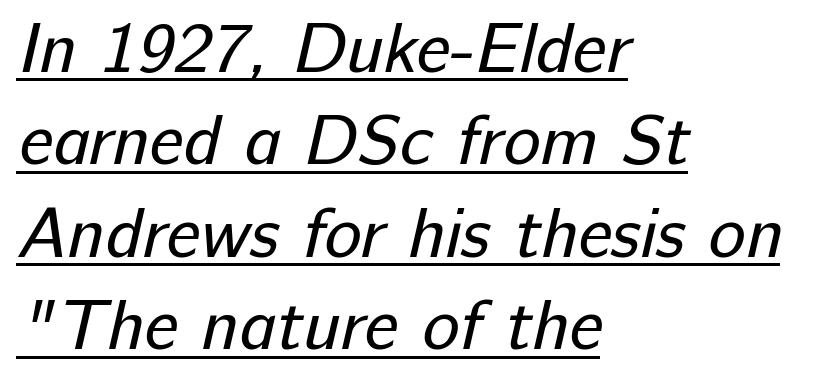
The image shows 70 px regular-weight sans-serif type; set left-aligned, normal line spacing (1.32x), normal letter spacing, underlined; low stroke contrast and a medium x-height.
